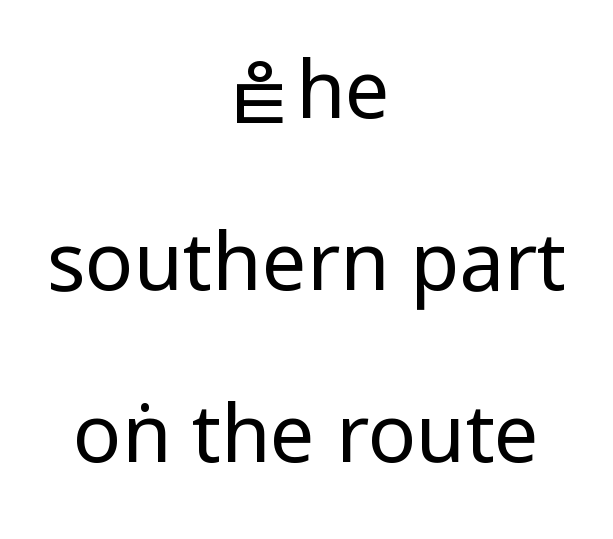
{"serif": "no", "italic": "no", "bold": "no", "weight": "regular", "width": "condensed", "stroke_contrast": "low", "x_height": "large", "monospaced": "no", "underline": "no", "align": "center", "line_spacing": "loose", "line_spacing_ratio": 2.15, "letter_spacing": "normal", "letter_spacing_em": 0.0, "glyph_px": 80}
